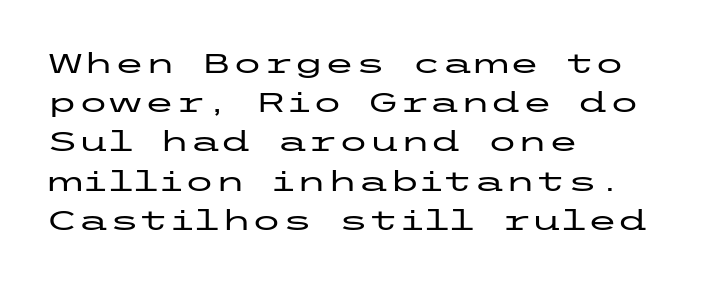
Q: Is the text italic (slanted)? A: No, it is upright.
Q: Is the typeface a serif or a sans-serif typeface? A: Sans-serif.
Q: Is the text underlined? A: No.
Q: How is the paragraph aligned? A: Left-aligned.
Q: Is the spacing between letters normal or unusually wide? A: Normal.
Q: Is the spacing between lines tight, normal or loose? A: Normal.
Q: Width (condensed, normal, or wide)? A: Wide.
Q: Stroke contrast? A: Low.
Q: x-height? A: Medium.
